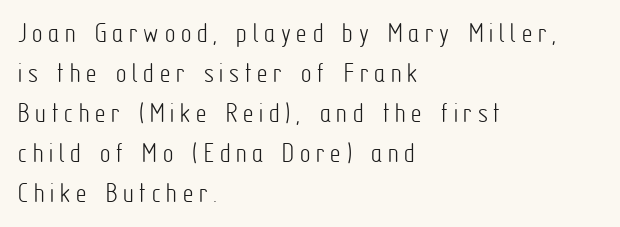
Q: Is the text bold? A: No.
Q: Is the text italic (slanted)? A: No, it is upright.
Q: Is the typeface a serif or a sans-serif typeface? A: Sans-serif.
Q: Is the text underlined? A: No.
Q: How is the paragraph aligned? A: Left-aligned.
Q: Is the spacing between letters normal or unusually wide? A: Unusually wide.
Q: Is the spacing between lines tight, normal or loose? A: Normal.
Q: Width (condensed, normal, or wide)? A: Condensed.
Q: Stroke contrast? A: Low.
Q: x-height? A: Medium.
Q: Monospaced? A: No.
